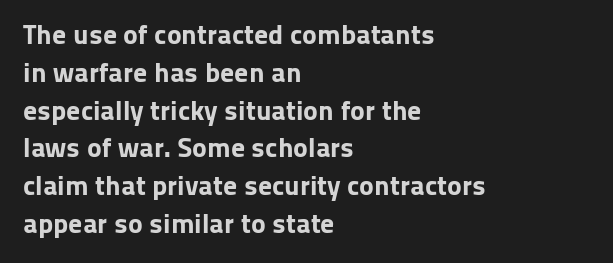
Line beginnings align vertically; line endings do not. You'd pick this weight for a headline — it's a proper bold. There is no visible air inserted between adjacent glyphs. Each row of text sits above clean, open space. The glyphs in this specimen are sans serif.
